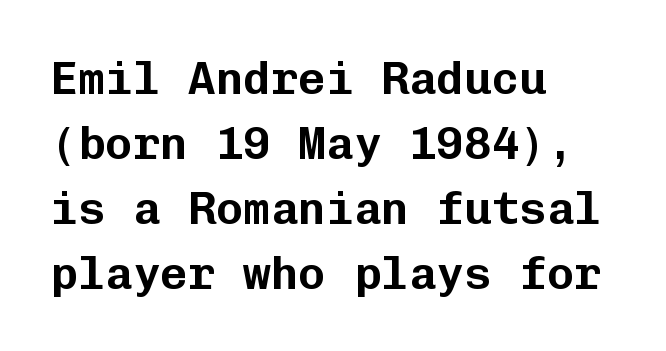
{"serif": "no", "italic": "no", "width": "normal", "stroke_contrast": "low", "x_height": "medium", "monospaced": "yes", "underline": "no", "align": "left", "line_spacing": "normal", "line_spacing_ratio": 1.41, "letter_spacing": "normal", "letter_spacing_em": 0.0, "glyph_px": 46}
